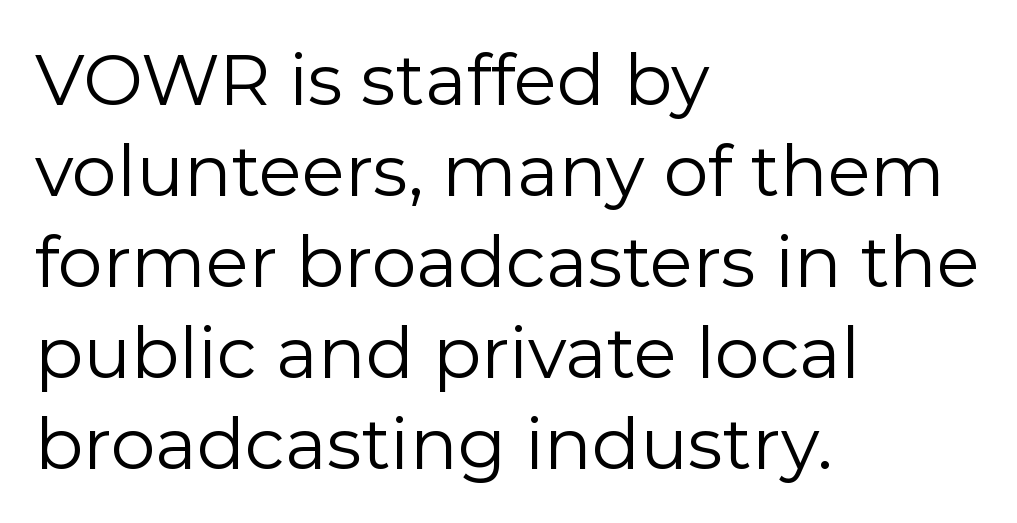
The image shows 71 px regular-weight sans-serif type, upright; set left-aligned, normal line spacing (1.28x), normal letter spacing, not underlined; low stroke contrast and a medium x-height.
